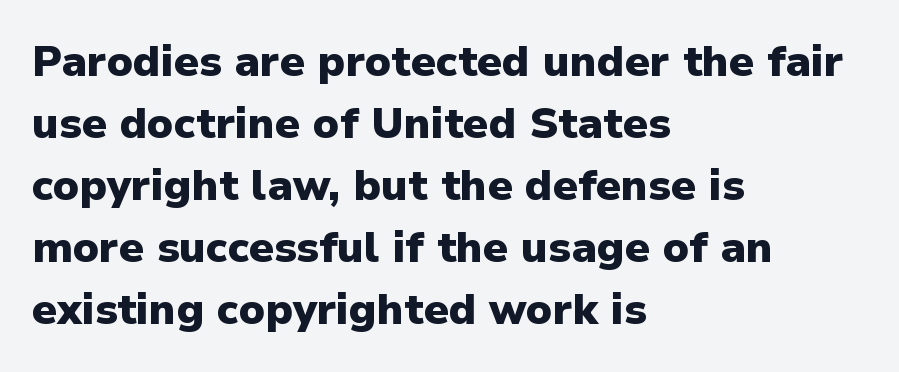
The image shows 43 px heavy sans-serif type, upright; set left-aligned, normal line spacing (1.44x), normal letter spacing, not underlined; low stroke contrast and a medium x-height.
